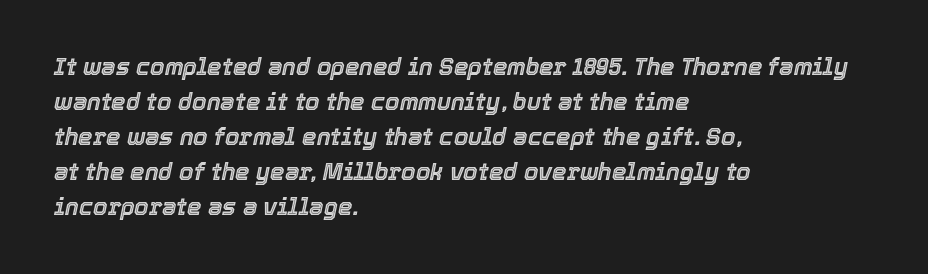
Students, observe: this is what conventionally led text looks like. Caption: standard tracking, unaltered. Emphasis-style slanted type is in use. Only glyphs here, with clear space below each row.
